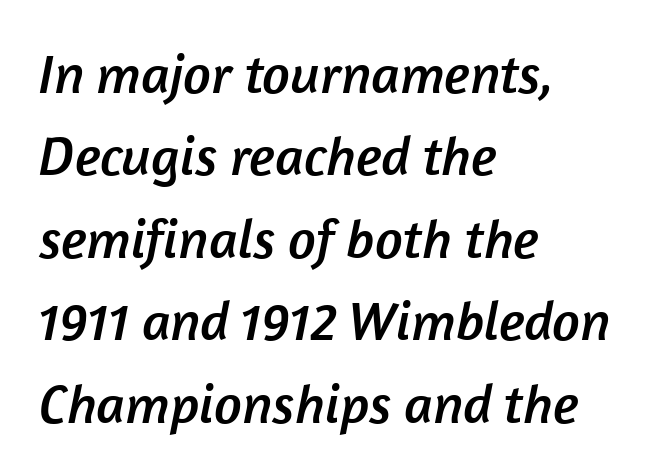
The image shows 55 px sans-serif type; set left-aligned, normal line spacing (1.5x), normal letter spacing, not underlined; low stroke contrast and a medium x-height.
